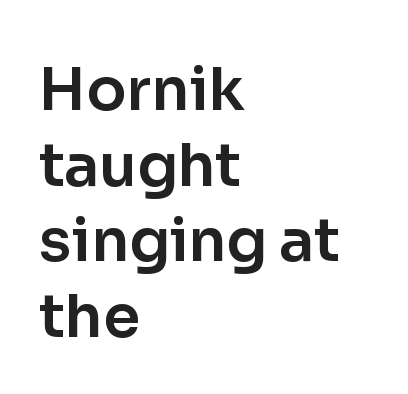
{"serif": "no", "italic": "no", "width": "normal", "stroke_contrast": "low", "x_height": "medium", "monospaced": "no", "underline": "no", "align": "left", "line_spacing": "normal", "line_spacing_ratio": 1.28, "letter_spacing": "normal", "letter_spacing_em": 0.0, "glyph_px": 59}
